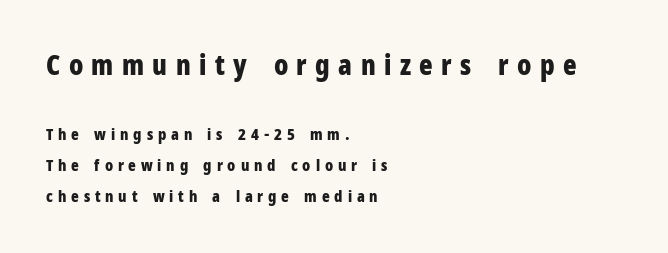
Emphasis by weight is at full strength: bold. Every stem runs plumb, perpendicular to the baseline. Rule under the text: the space is simply empty. The earlier block is typeset at a bigger size than the later block.
